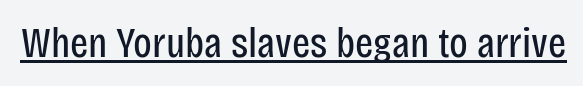
Letter spacing: default. Is there an underline? Yes — a line sits under the letters. Typographically, this falls in the sans-serif category. A typesetter would call this proportional, since set widths differ per character. Bold? No — there's no thickening of the strokes. Ascenders rise straight up at ninety degrees.
